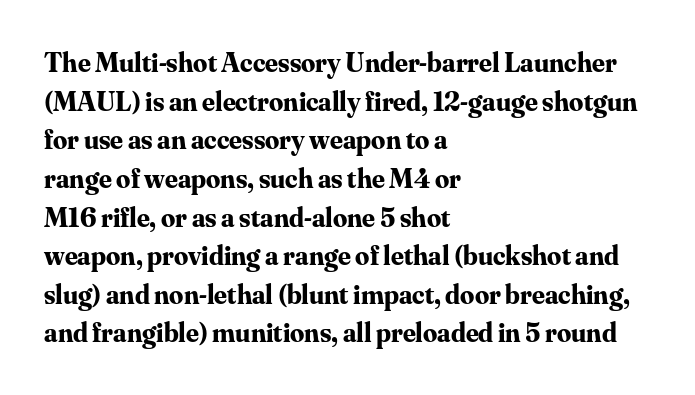
The image shows 28 px bold serif type, upright; set left-aligned, normal line spacing (1.38x), normal letter spacing, not underlined; medium stroke contrast and a small x-height.
